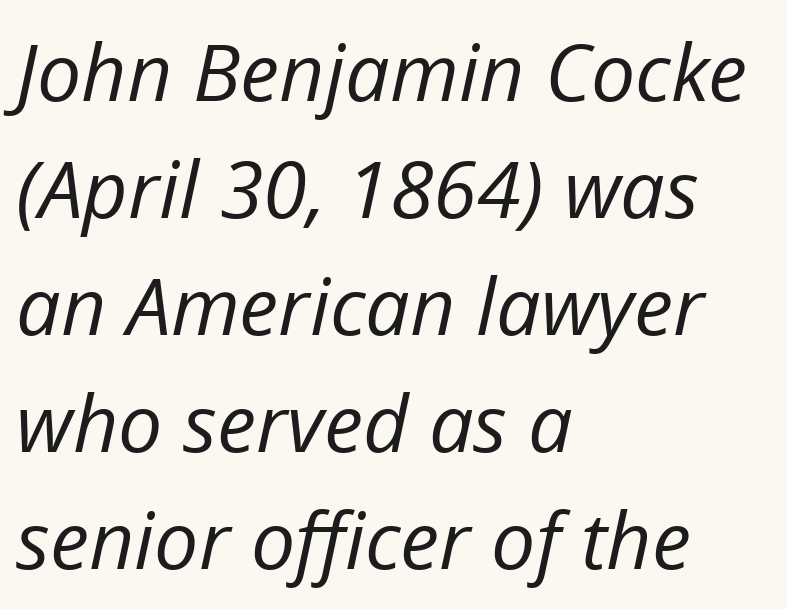
{"italic": "yes", "lean": "right", "slant_degrees": 12, "bold": "no", "weight": "regular", "width": "normal", "stroke_contrast": "low", "x_height": "medium", "monospaced": "no", "underline": "no", "align": "left", "line_spacing": "normal", "line_spacing_ratio": 1.48, "letter_spacing": "normal", "letter_spacing_em": 0.0, "glyph_px": 79}
